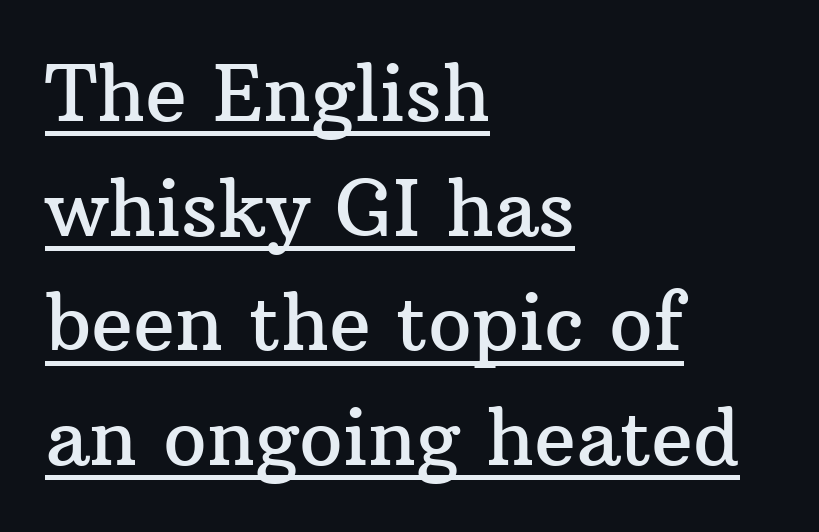
The image shows 77 px serif type, upright; set left-aligned, normal line spacing (1.49x), normal letter spacing, underlined; medium stroke contrast and a medium x-height.
